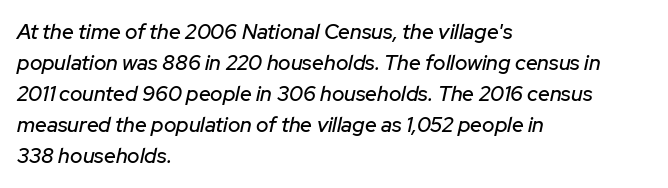
Q: Is the text italic (slanted)? A: Yes, it leans right by about 12 degrees.
Q: Is the text underlined? A: No.
Q: How is the paragraph aligned? A: Left-aligned.
Q: Is the spacing between letters normal or unusually wide? A: Normal.
Q: Is the spacing between lines tight, normal or loose? A: Normal.
